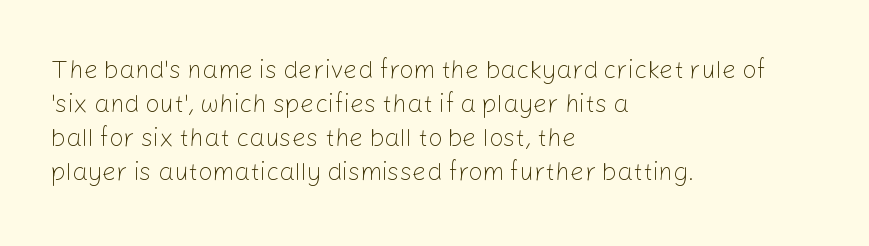
Q: Is the text bold? A: No.
Q: Is the text italic (slanted)? A: No, it is upright.
Q: Is the text underlined? A: No.
Q: How is the paragraph aligned? A: Left-aligned.
Q: Is the spacing between letters normal or unusually wide? A: Normal.
Q: Is the spacing between lines tight, normal or loose? A: Normal.
